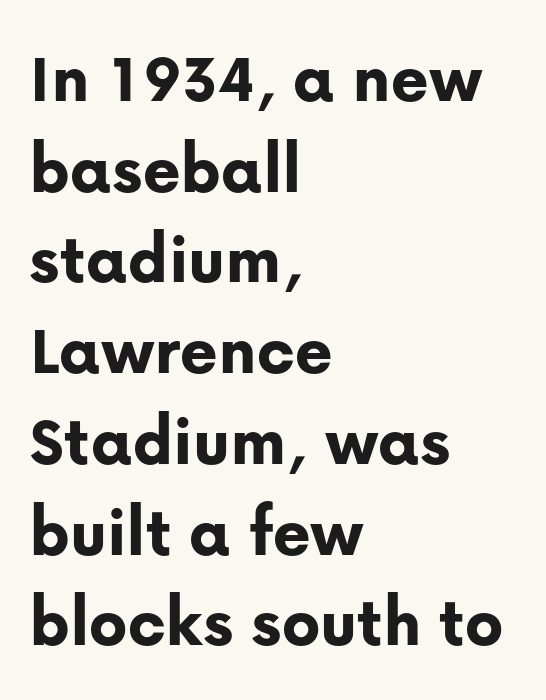
{"serif": "no", "italic": "no", "bold": "yes", "weight": "bold", "width": "normal", "stroke_contrast": "low", "x_height": "medium", "monospaced": "no", "underline": "no", "align": "left", "line_spacing": "normal", "line_spacing_ratio": 1.26, "letter_spacing": "normal", "letter_spacing_em": 0.0, "glyph_px": 72}
